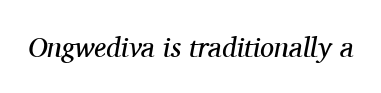
The image shows 28 px regular-weight serif type, italic (leaning right); set normal letter spacing, not underlined; medium stroke contrast and a medium x-height.
